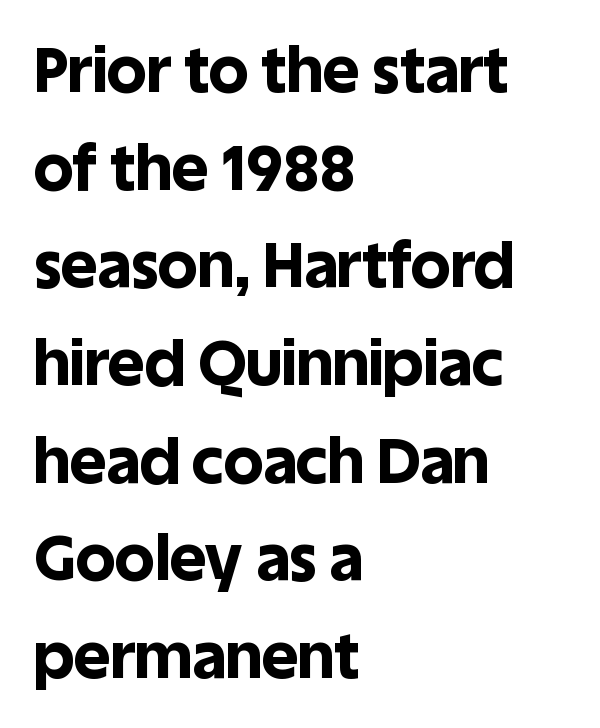
The image shows 63 px bold sans-serif type, upright; set left-aligned, normal line spacing (1.55x), normal letter spacing, not underlined; a large x-height.
